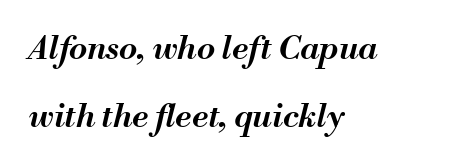
The image shows 33 px semibold type, italic (leaning right); set left-aligned, loose line spacing (2.06x), normal letter spacing, not underlined; medium stroke contrast and a small x-height.
